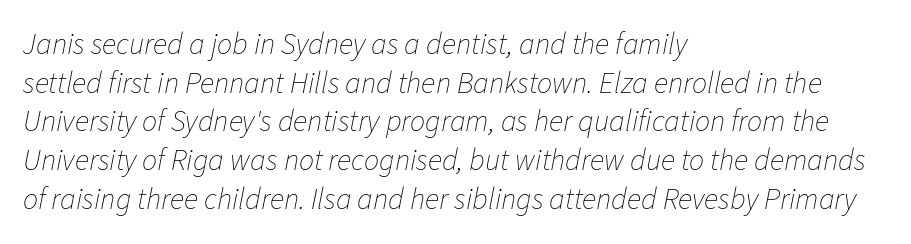
Regarding leading, the lines here are spaced in the standard way. Is the letter spacing exaggerated? No — it looks like the ordinary default. These lines are rendered in a variable-pitch font. This rendering uses left alignment, leaving the right contour irregular. The whole block is typeset with a tilt. Underlining? Definitely not there.
